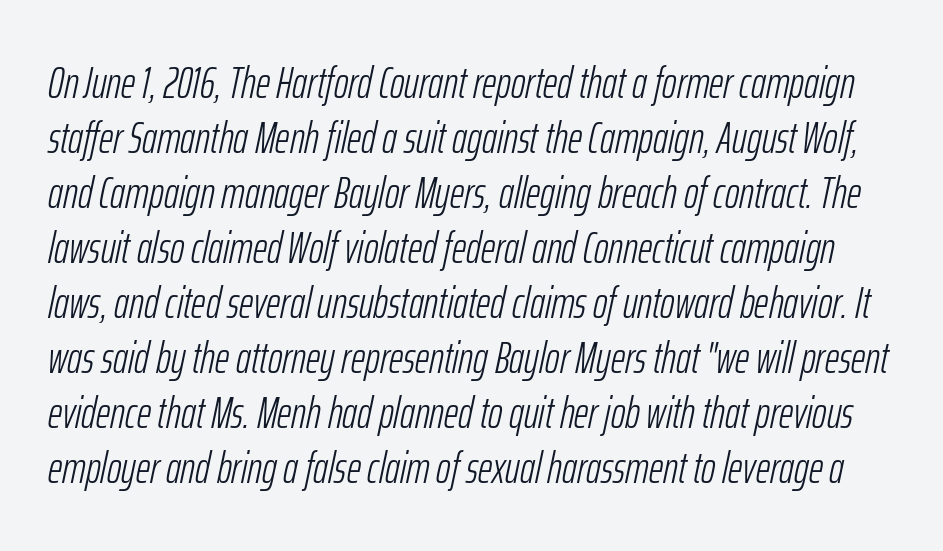
{"italic": "yes", "lean": "right", "slant_degrees": 12, "bold": "no", "weight": "light", "width": "condensed", "stroke_contrast": "low", "x_height": "medium", "monospaced": "no", "underline": "no", "line_spacing": "normal", "line_spacing_ratio": 1.25, "letter_spacing": "normal", "letter_spacing_em": 0.0, "glyph_px": 44}
